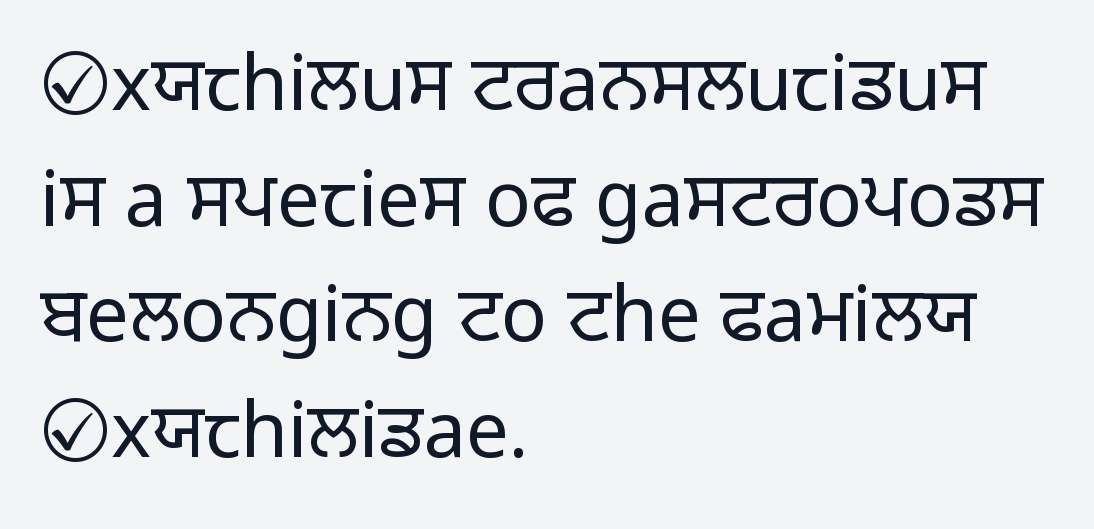
This is sans-serif lettering, the kind often seen on screens and signage. Each letter keeps its own natural width here, so spacing adapts to shape. The font sits on the lighter half of the weight spectrum, regular included. Interline gaps are of average width in this sample. This is the regular roman posture of the typeface. Students, note that the glyphs here touch the page at normal intervals.
